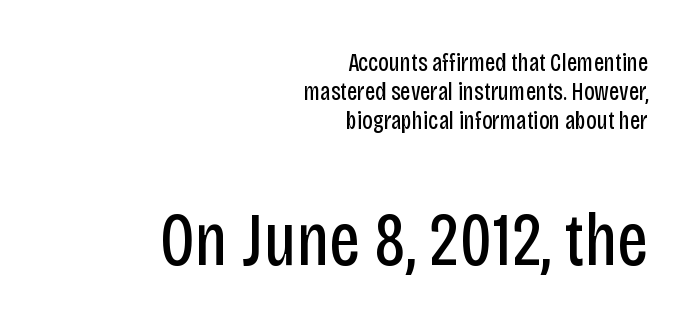
Honestly, there is no underline to notice here at all. Is the block centered? No — it sits flush against the right margin. These lines are composed in type without serifs. No letter is thick-stroked: the sample isn't bold. These lines are rendered in a variable-pitch font.
